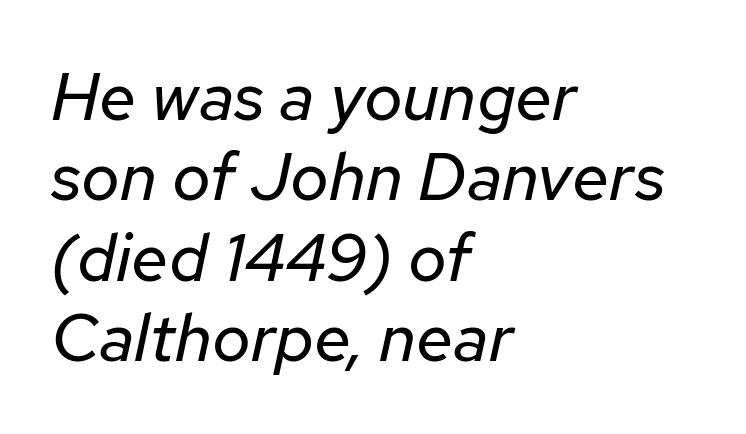
The passage shown is typed in a proportional face where columns would drift. Emphasis-style slanted type is in use. The text block is weighted toward the left margin, trailing off unevenly rightward. Any mark beneath the type? The region is blank. Is the letter spacing exaggerated? No — it looks like the ordinary default. This reads as an unemphasized weight, regular at the heaviest.
